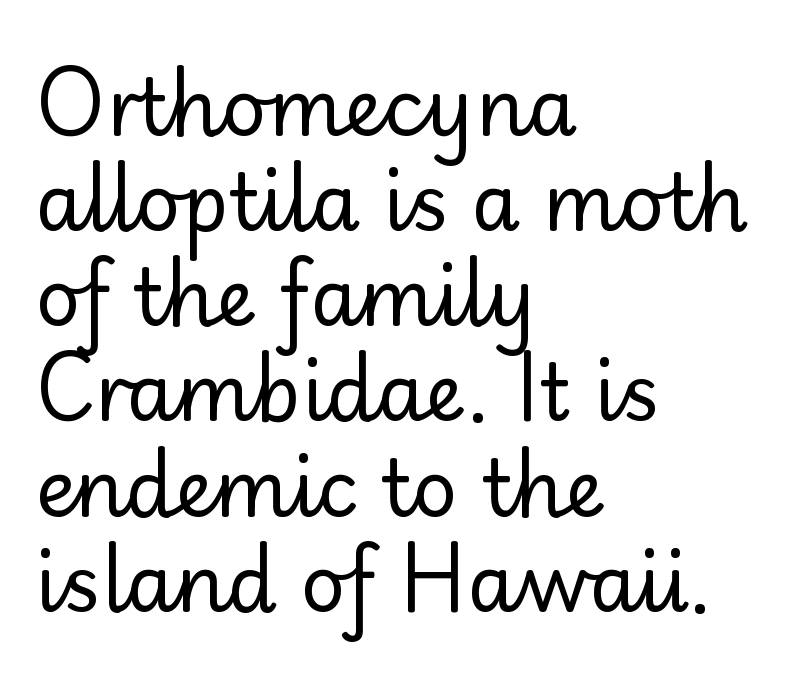
Compared with a centered layout, this one pins lines to the left instead. The area under the type is left untouched. The cut favours lightness, reaching ordinary text weight at its darkest. This sample uses an upright cut, with every glyph sitting square on the baseline.
